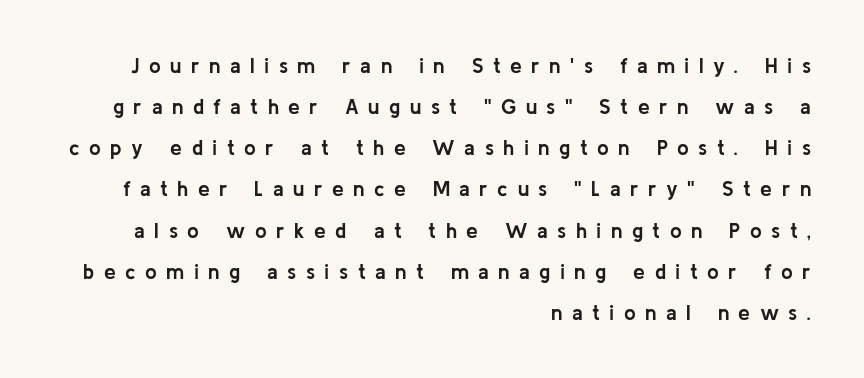
The image shows 21 px bold type, upright; set right-aligned, loose line spacing (1.96x), unusually wide letter spacing (+0.45 em), not underlined.
